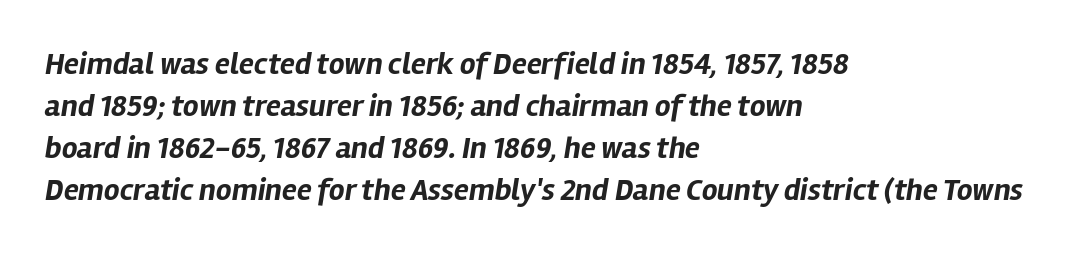
{"italic": "yes", "lean": "right", "slant_degrees": 12, "bold": "yes", "weight": "bold", "width": "normal", "stroke_contrast": "low", "x_height": "medium", "monospaced": "no", "underline": "no", "align": "left", "line_spacing": "normal", "line_spacing_ratio": 1.35, "letter_spacing": "normal", "letter_spacing_em": 0.0, "glyph_px": 31}
